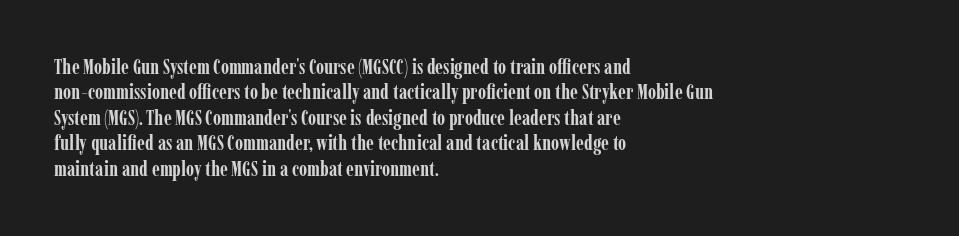
Q: Is the text bold? A: Yes.
Q: Is the text italic (slanted)? A: No, it is upright.
Q: Is the text underlined? A: No.
Q: How is the paragraph aligned? A: Left-aligned.
Q: Is the spacing between letters normal or unusually wide? A: Normal.
